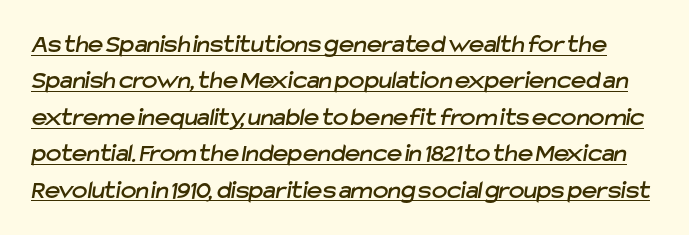
Q: Is the text underlined? A: Yes.
Q: Is the spacing between letters normal or unusually wide? A: Normal.
Q: Is the spacing between lines tight, normal or loose? A: Normal.
